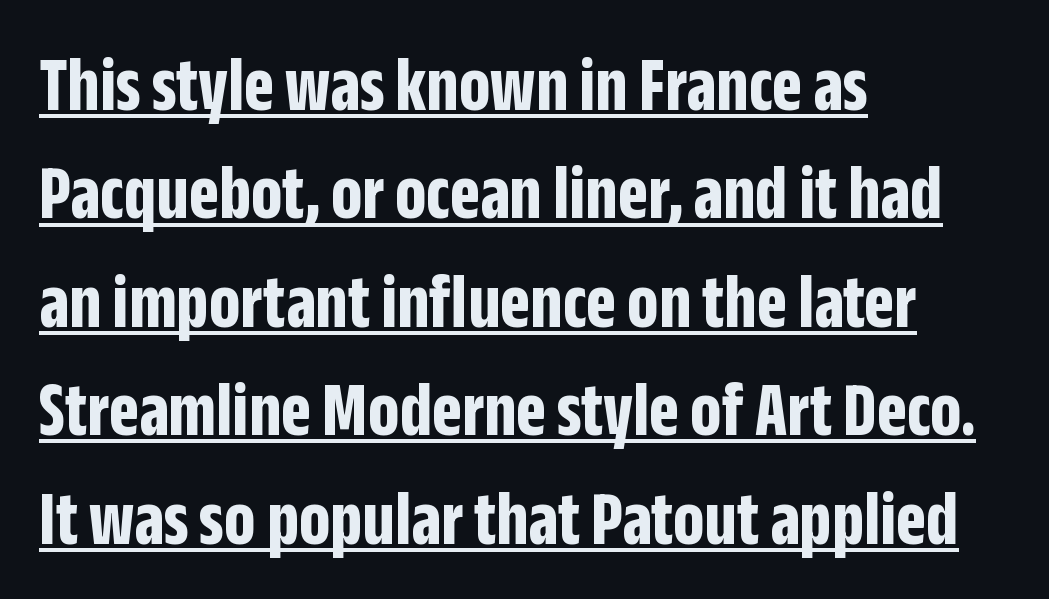
A student would call this left alignment; a typographer would say flush left, rag right. Compared with typical paragraphs, the rows here are spaced about the same. The horizontal fit of the characters is conventional and even. Every word sits above its own underline.
